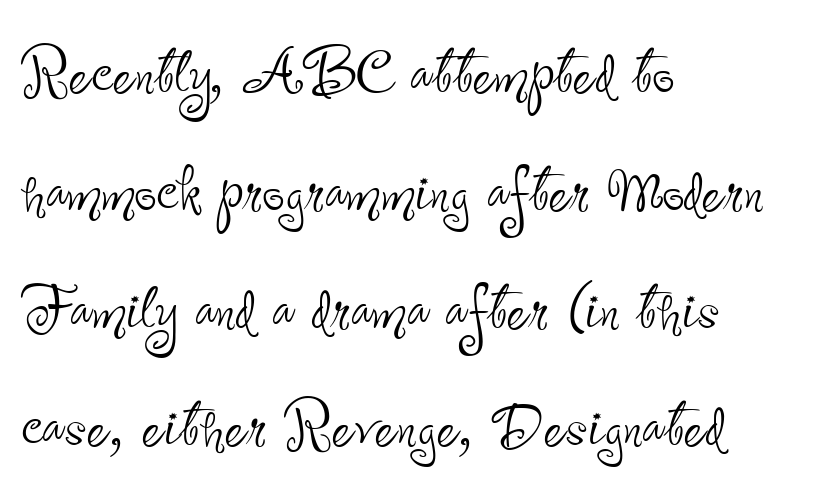
{"serif": "no", "bold": "no", "weight": "thin", "width": "condensed", "stroke_contrast": "low", "x_height": "small", "monospaced": "no", "underline": "no", "align": "left", "line_spacing": "normal", "line_spacing_ratio": 1.51, "letter_spacing": "normal", "letter_spacing_em": 0.0, "glyph_px": 78}
